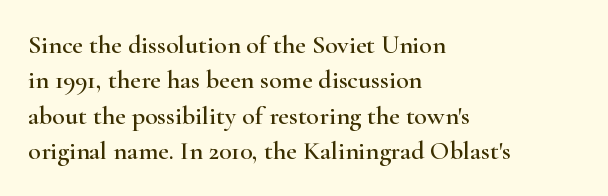
Q: Is the text italic (slanted)? A: No, it is upright.
Q: Is the text underlined? A: No.
Q: How is the paragraph aligned? A: Left-aligned.
Q: Is the spacing between letters normal or unusually wide? A: Normal.
Q: Is the spacing between lines tight, normal or loose? A: Normal.
